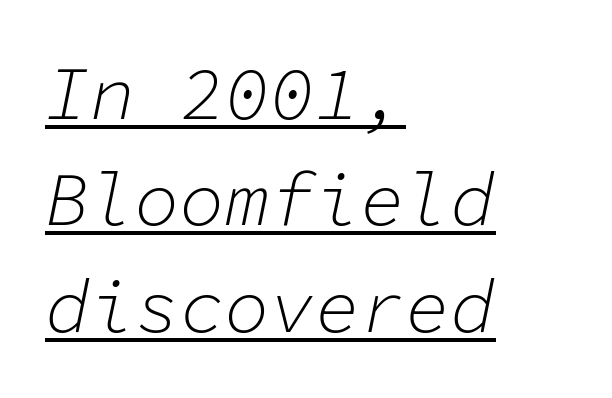
The image shows 75 px light type, italic (leaning right), monospaced; set left-aligned, normal line spacing (1.42x), normal letter spacing, underlined; low stroke contrast and a medium x-height.
